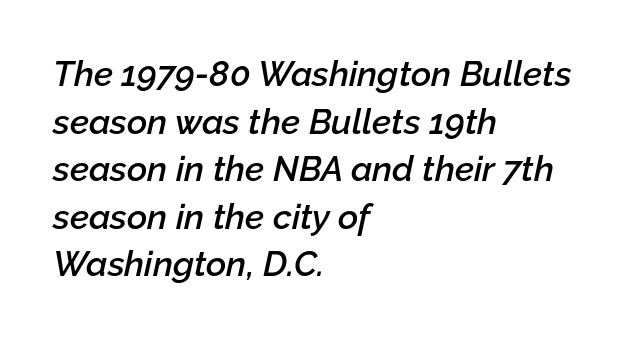
A bare baseline throughout the passage. A typesetter would call this proportional, since set widths differ per character. The letters sit at their default tracking, neither squeezed nor spread. Leftover space on each line is placed entirely after the last word. Designer's note — italics engaged. Successive baselines arrive at the customary interval.
